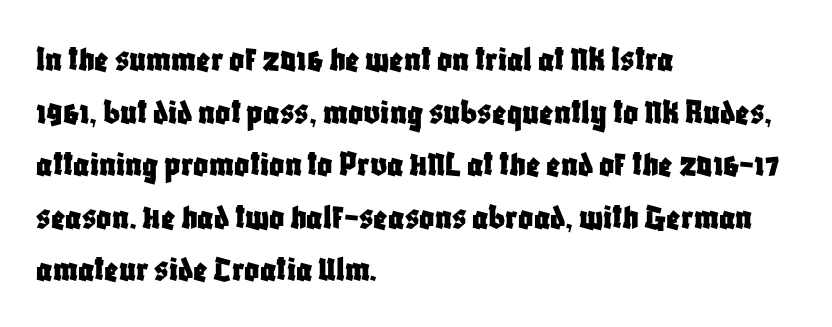
The image shows 37 px condensed sans-serif type, upright; set left-aligned, normal line spacing (1.42x), normal letter spacing, not underlined; low stroke contrast and a large x-height.
